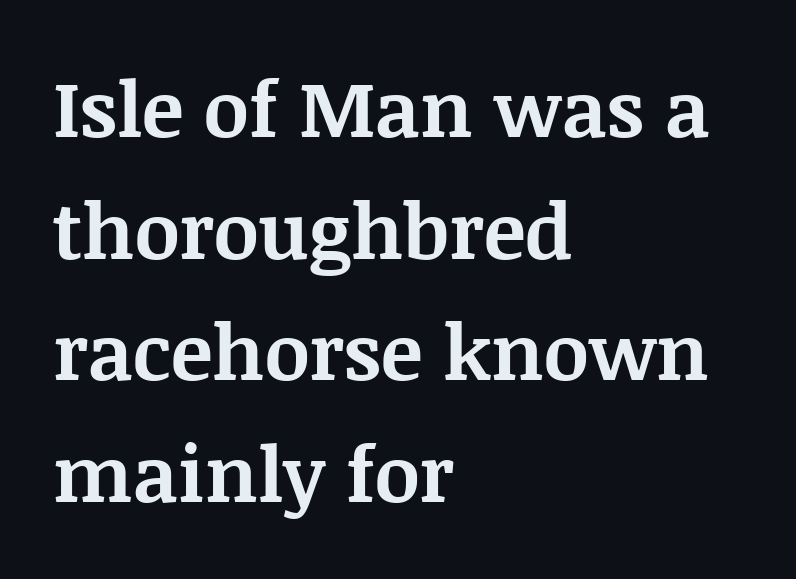
Q: Is the text bold? A: Yes.
Q: Is the text italic (slanted)? A: No, it is upright.
Q: Is the typeface a serif or a sans-serif typeface? A: Serif.
Q: Is the text underlined? A: No.
Q: How is the paragraph aligned? A: Left-aligned.
Q: Is the spacing between letters normal or unusually wide? A: Normal.
Q: Is the spacing between lines tight, normal or loose? A: Normal.
Q: Width (condensed, normal, or wide)? A: Normal.
Q: Stroke contrast? A: Medium.
Q: x-height? A: Large.
Q: Monospaced? A: No.
